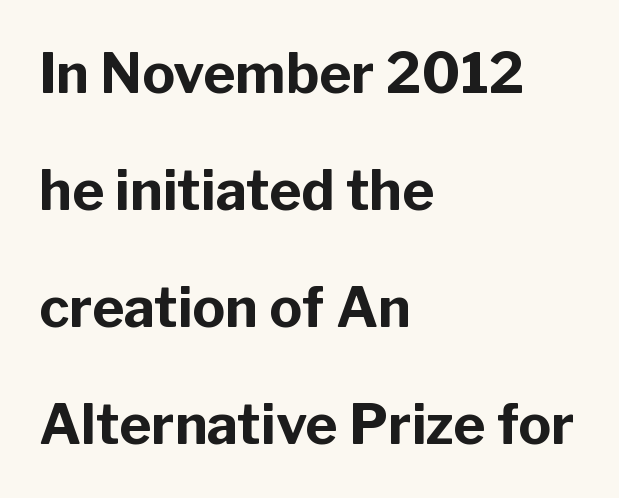
The gap between lines stays unmarked. Stroke terminals: plain, sans-serif. The rendering uses natural spacing where letterforms have individual widths. Is there any slant? The stems are plumb.
